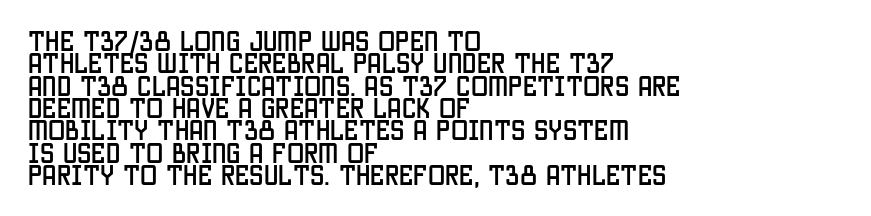
{"italic": "no", "underline": "no", "align": "left", "line_spacing": "tight", "line_spacing_ratio": 0.97, "letter_spacing": "normal", "letter_spacing_em": 0.0, "glyph_px": 23}
